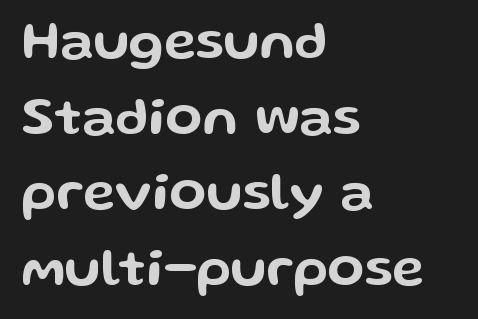
The image shows 54 px wide sans-serif type, upright; set left-aligned, normal line spacing (1.4x), normal letter spacing, not underlined; low stroke contrast and a medium x-height.
